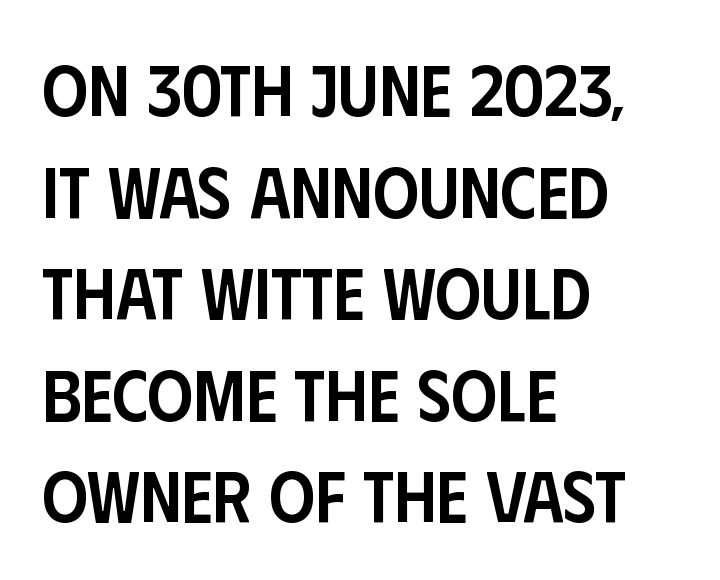
The strip under each line holds only bare page. This is roman type, the default non-slanted kind. Each letter keeps its own natural width here, so spacing adapts to shape. Each line starts at the same left margin while the right side varies.
